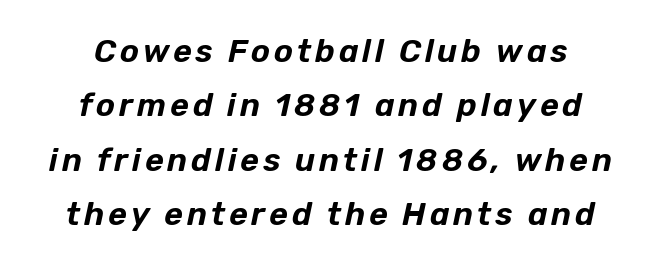
{"italic": "yes", "lean": "right", "slant_degrees": 12, "width": "normal", "stroke_contrast": "low", "x_height": "medium", "monospaced": "no", "underline": "no", "align": "center", "line_spacing": "normal", "line_spacing_ratio": 1.7, "glyph_px": 32}
